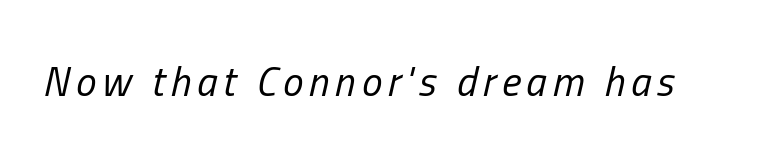
Lines of text with bare space underneath. Posture: slanted. The typesetting does not lean heavy: it is not bold. The rendering uses natural spacing where letterforms have individual widths.
